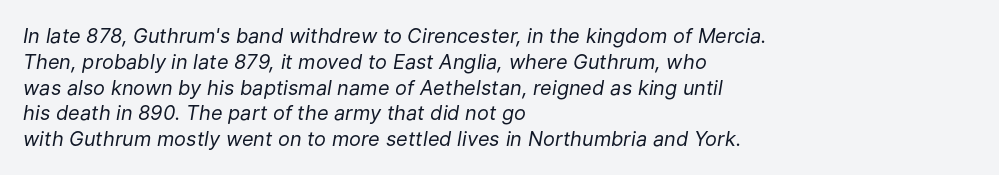
{"italic": "yes", "lean": "right", "slant_degrees": 9, "bold": "no", "underline": "no", "align": "left", "line_spacing": "normal", "line_spacing_ratio": 1.29, "letter_spacing": "normal", "letter_spacing_em": 0.0, "glyph_px": 20}
